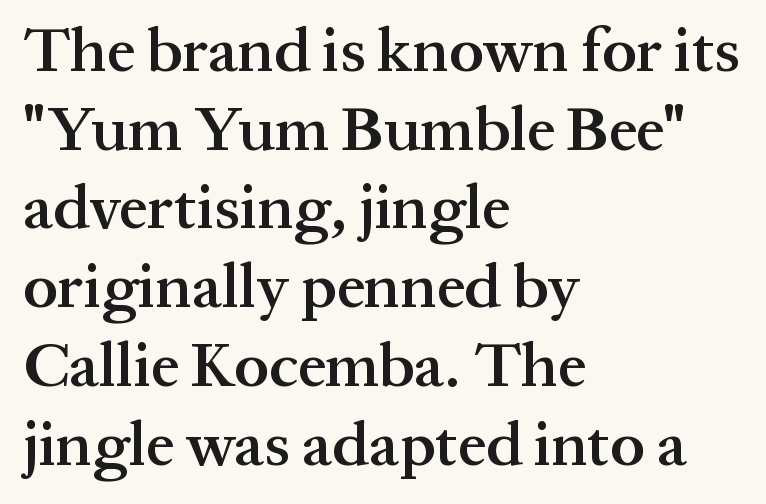
Q: Is the text bold? A: Semi-bold.
Q: Is the text italic (slanted)? A: No, it is upright.
Q: Is the typeface a serif or a sans-serif typeface? A: Serif.
Q: Is the text underlined? A: No.
Q: How is the paragraph aligned? A: Left-aligned.
Q: Is the spacing between letters normal or unusually wide? A: Normal.
Q: Is the spacing between lines tight, normal or loose? A: Normal.
Q: Width (condensed, normal, or wide)? A: Normal.
Q: Stroke contrast? A: Medium.
Q: x-height? A: Medium.
Q: Monospaced? A: No.
